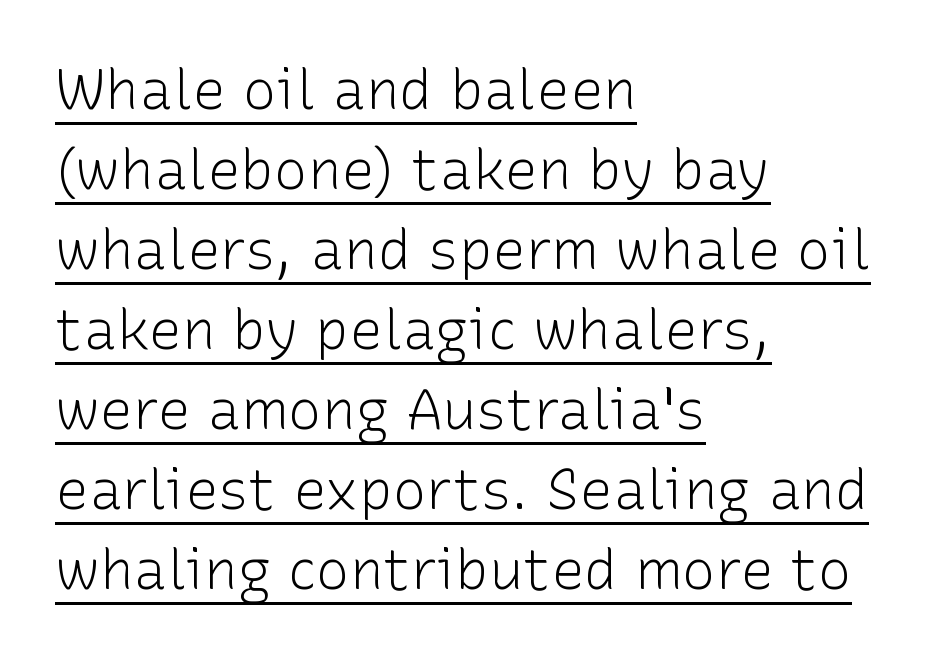
The image shows 56 px light sans-serif type, upright; set left-aligned, normal line spacing (1.43x), normal letter spacing, underlined; low stroke contrast and a medium x-height.
